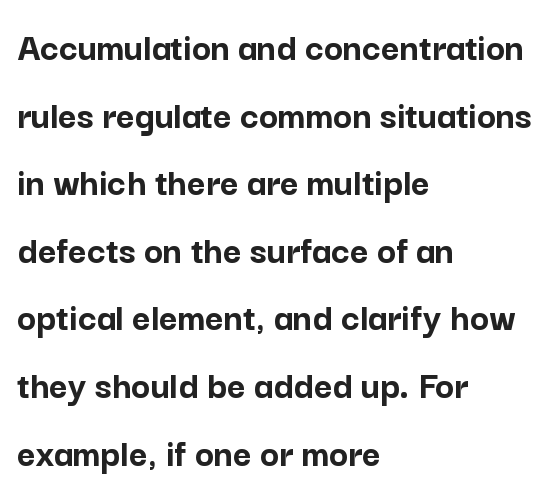
The face used here has the dense, thick strokes of a bold. This sample has the flowing, uneven cadence of proportional lettering. How would I describe the line gaps? Plain and ordinary. Each letter's strokes conclude bluntly, with no projecting serifs. No italicization has been applied; the sample stays upright. Spacing between characters is what you'd get straight out of the box.
